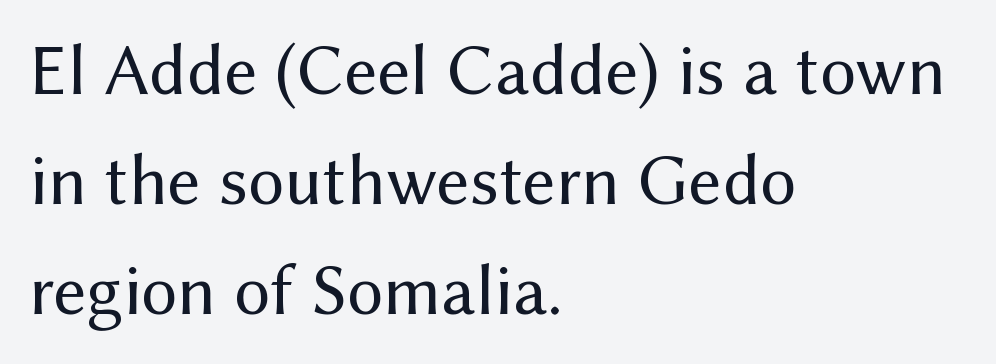
{"serif": "no", "italic": "no", "bold": "no", "weight": "regular", "width": "normal", "stroke_contrast": "medium", "x_height": "medium", "monospaced": "no", "underline": "no", "align": "left", "line_spacing": "normal", "line_spacing_ratio": 1.53, "letter_spacing": "normal", "letter_spacing_em": 0.0, "glyph_px": 72}
